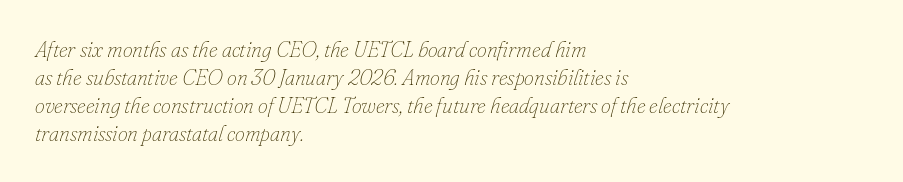
Tracking value appears to be zero — textbook default spacing. The specimen omits any rule beneath the text block's lines. Caption: face not bold, strokes unweighted. Summary of vertical rhythm: regular, with standard interline spacing. Compared with a centered layout, this one pins lines to the left instead. Would a proofreader flag this as italicized? Yes.
